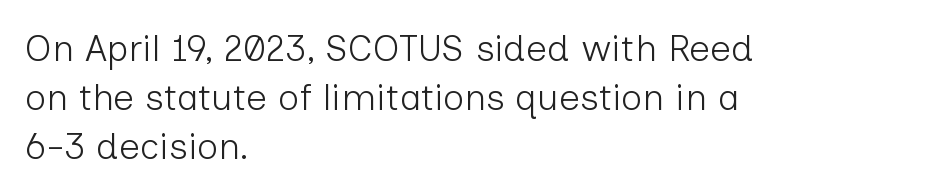
Each letter keeps its own natural width here, so spacing adapts to shape. Tracking here is standard; glyphs follow each other at the usual distance. Is the stroke heavy? The answer is a plain regular-or-lighter. Notice how the passage keeps a crisp vertical edge on the left only. How would I describe the line gaps? Plain and ordinary. Nope, no serifs anywhere on these letters.
